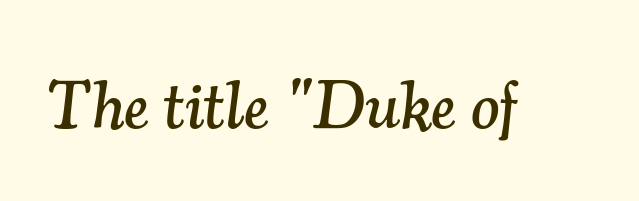
Look at the tracking — it's just the regular setting, nothing added. The area under the type is left untouched. Serif or sans? Serif — the stroke terminals have little feet. This is oblique type, the kind used for emphasis or titles.
